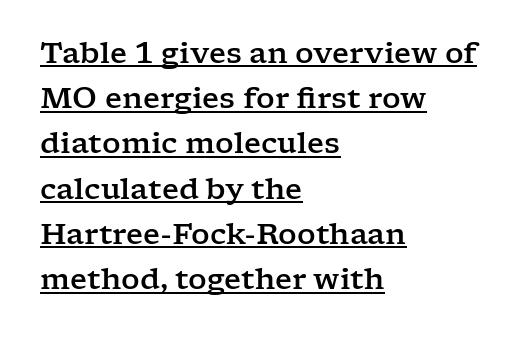
A typographer would call this underscored text. The ragged edge is on the right, which tells us the setting is flush left. Spacing between characters is what you'd get straight out of the box. The face used here is seriffed, in the tradition of book romans.
